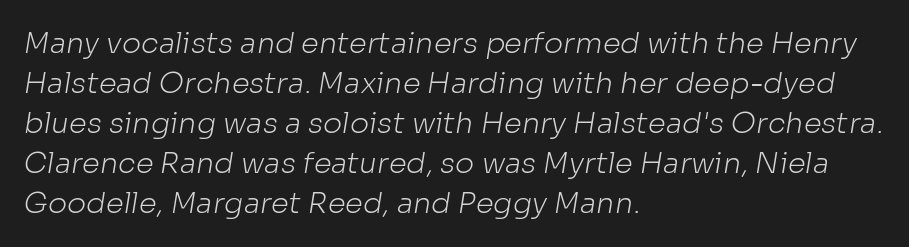
The image shows 29 px light sans-serif type; set left-aligned, normal line spacing (1.38x), normal letter spacing, not underlined; low stroke contrast and a medium x-height.
